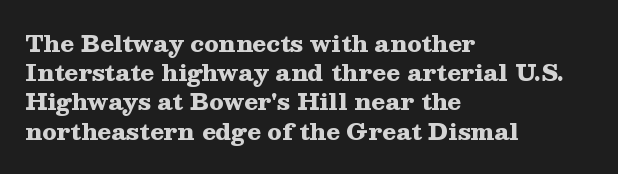
Q: Is the text bold? A: Yes.
Q: Is the text italic (slanted)? A: No, it is upright.
Q: Is the text underlined? A: No.
Q: How is the paragraph aligned? A: Left-aligned.
Q: Is the spacing between letters normal or unusually wide? A: Normal.
Q: Is the spacing between lines tight, normal or loose? A: Normal.
